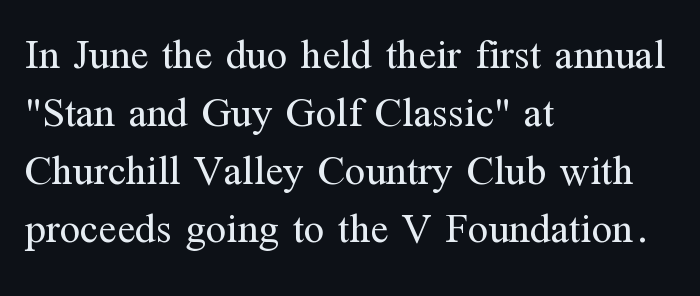
The typography opts for an upright posture over an oblique one. Notice how the passage keeps a crisp vertical edge on the left only. Stems and bowls with no extra thickness — not bold. The string is rendered with underlining switched off.
